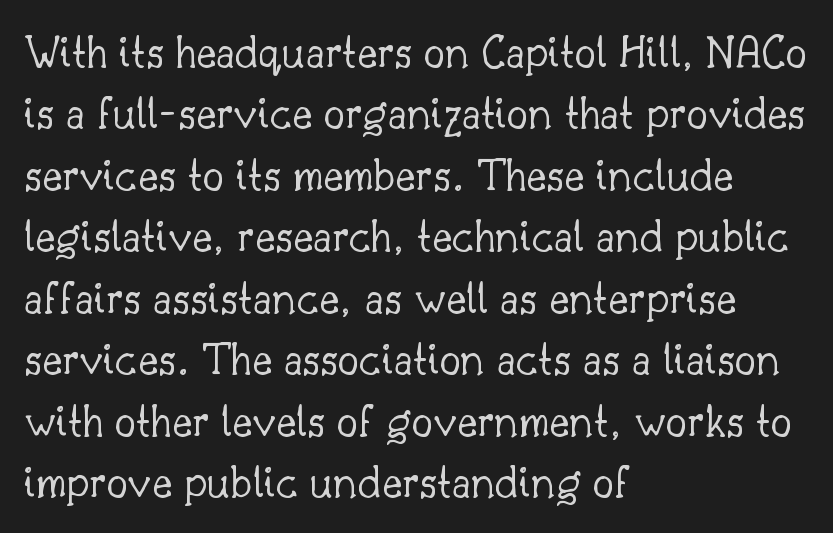
Q: Is the text bold? A: No.
Q: Is the text italic (slanted)? A: No, it is upright.
Q: Is the text underlined? A: No.
Q: How is the paragraph aligned? A: Left-aligned.
Q: Is the spacing between letters normal or unusually wide? A: Normal.
Q: Is the spacing between lines tight, normal or loose? A: Normal.
Q: Width (condensed, normal, or wide)? A: Normal.
Q: Stroke contrast? A: Low.
Q: x-height? A: Small.
Q: Monospaced? A: No.
